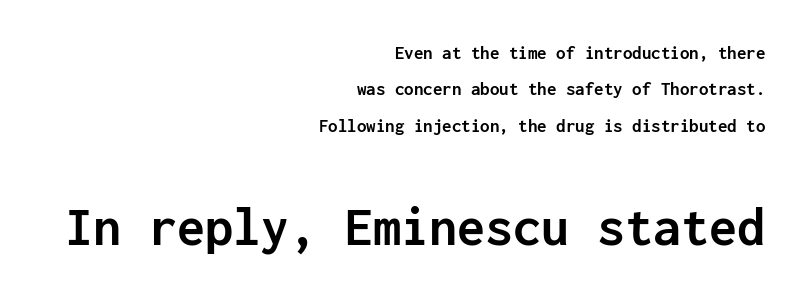
{"serif": "no", "italic": "no", "bold": "yes", "weight": "semibold", "width": "normal", "stroke_contrast": "low", "x_height": "medium", "monospaced": "yes", "underline": "no", "align": "right", "line_spacing": "loose", "line_spacing_ratio": 1.91, "letter_spacing": "normal", "letter_spacing_em": 0.0, "larger_block": "second", "size_ratio": 2.95, "glyph_px": 56}
